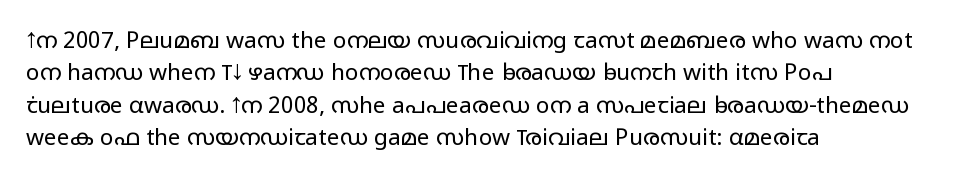
The image shows 23 px text type, upright; set left-aligned, normal line spacing (1.41x), normal letter spacing, not underlined.
